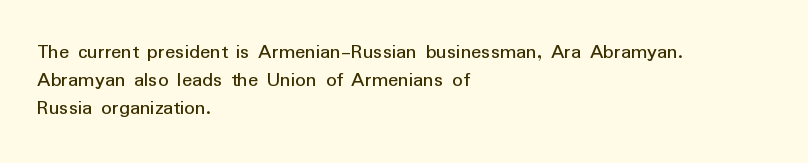
{"italic": "no", "underline": "no", "align": "left", "line_spacing": "normal", "line_spacing_ratio": 1.34, "letter_spacing": "normal", "letter_spacing_em": 0.0, "glyph_px": 21}
